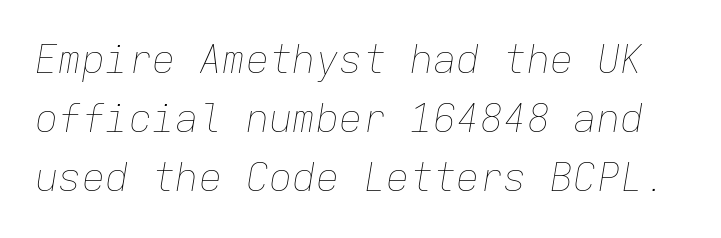
The image shows 39 px thin type, italic (leaning right), monospaced; set normal line spacing (1.51x), normal letter spacing, not underlined; low stroke contrast and a medium x-height.
